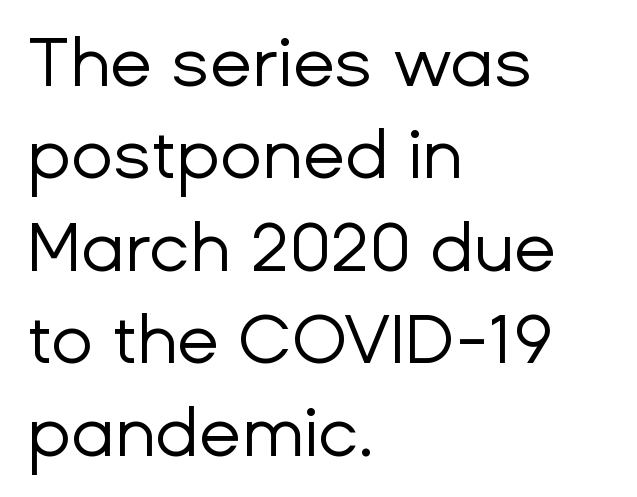
Q: Is the text bold? A: No.
Q: Is the text italic (slanted)? A: No, it is upright.
Q: Is the typeface a serif or a sans-serif typeface? A: Sans-serif.
Q: Is the text underlined? A: No.
Q: How is the paragraph aligned? A: Left-aligned.
Q: Is the spacing between letters normal or unusually wide? A: Normal.
Q: Is the spacing between lines tight, normal or loose? A: Normal.
Q: Width (condensed, normal, or wide)? A: Normal.
Q: Stroke contrast? A: Low.
Q: x-height? A: Medium.
Q: Monospaced? A: No.
